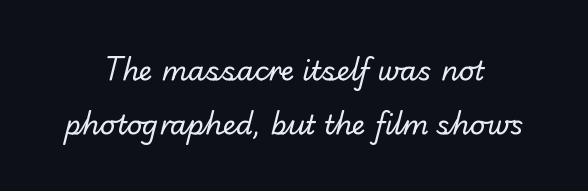
The image shows 27 px text type; set loose line spacing (2.01x), normal letter spacing, not underlined.
